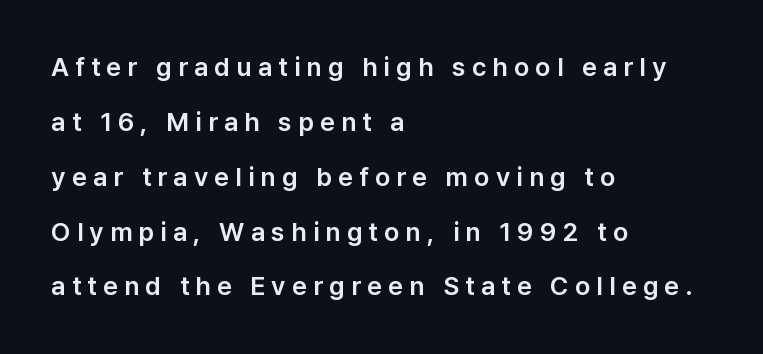
{"italic": "no", "underline": "no", "align": "left", "line_spacing": "loose", "line_spacing_ratio": 2.11, "letter_spacing": "wide", "letter_spacing_em": 0.24, "glyph_px": 26}
